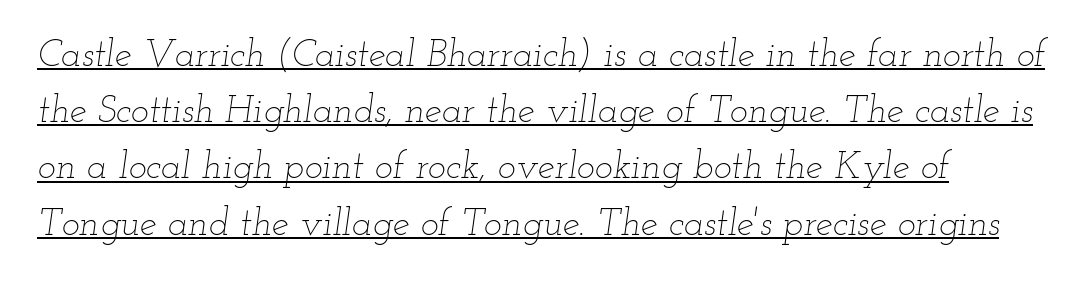
The rendering keeps characters at their native spacing. The typography opts for an oblique posture over an upright one. No heavy texture on the line: the type isn't bold. Regarding leading, the lines here are spaced in the standard way. Quick note: underline on. Think of a printed novel: that variable character pitch is what you see here.
